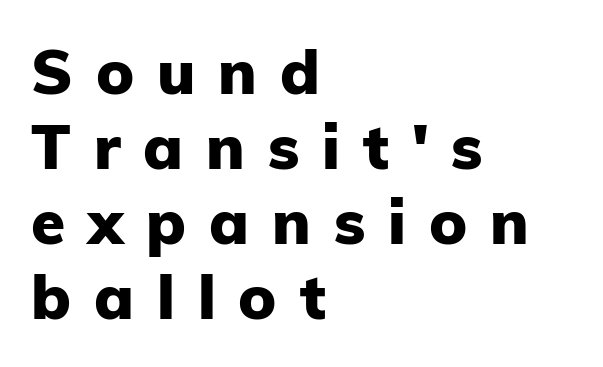
Q: Is the text bold? A: Yes.
Q: Is the text italic (slanted)? A: No, it is upright.
Q: Is the typeface a serif or a sans-serif typeface? A: Sans-serif.
Q: Is the text underlined? A: No.
Q: How is the paragraph aligned? A: Left-aligned.
Q: Is the spacing between letters normal or unusually wide? A: Unusually wide.
Q: Width (condensed, normal, or wide)? A: Normal.
Q: Stroke contrast? A: Low.
Q: x-height? A: Medium.
Q: Monospaced? A: No.
